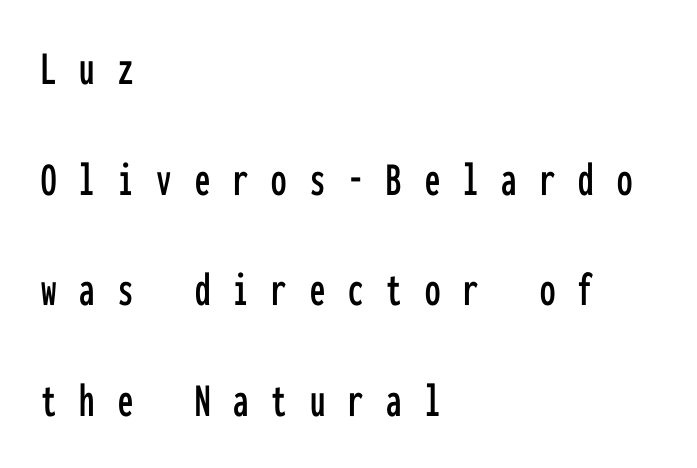
Nope, not italic — everything's standing straight. Plain, unruled lines of type. Does the leading feel generous? Absolutely, it's lavish. Each letter's strokes conclude bluntly, with no projecting serifs. Short note: letters widely spaced. The compositor pushed each line to the left boundary.
